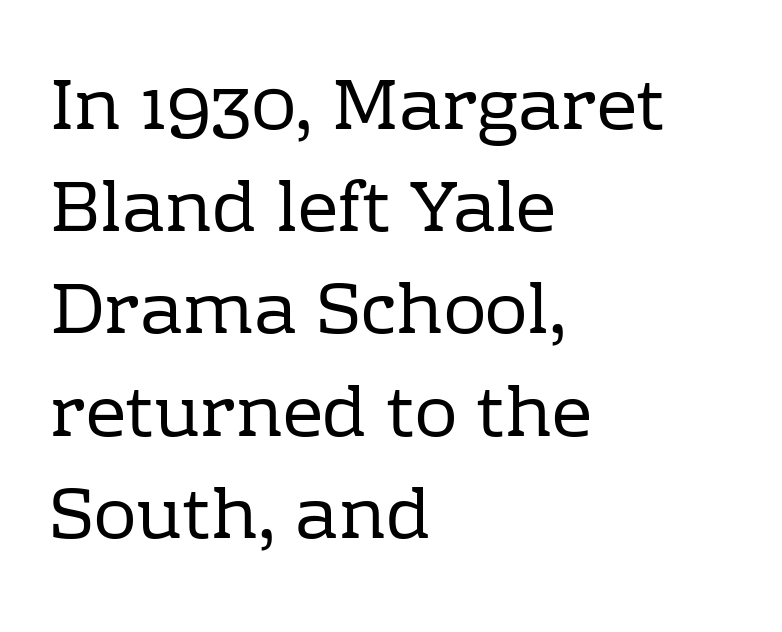
Each letter's strokes conclude with small projecting serifs. In terms of posture, this sample is upright. Just letters on the line, the space beneath them empty. Students, observe: this is what conventionally led text looks like.
